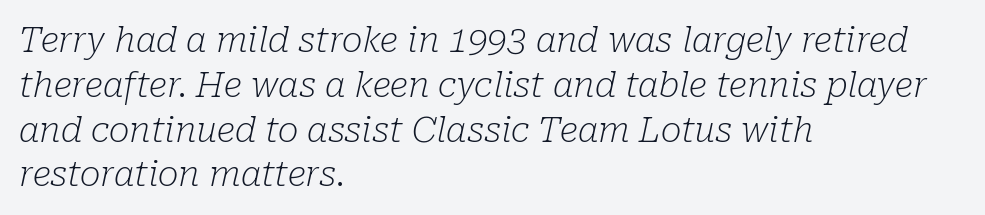
The line-height multiplier appears to be the usual default. The passage shown leans; its letterforms are oblique. The ragged edge is on the right, which tells us the setting is flush left. Check where the strokes stop: tiny serifs finish them off. This sample uses plain, unmodified letter spacing.
